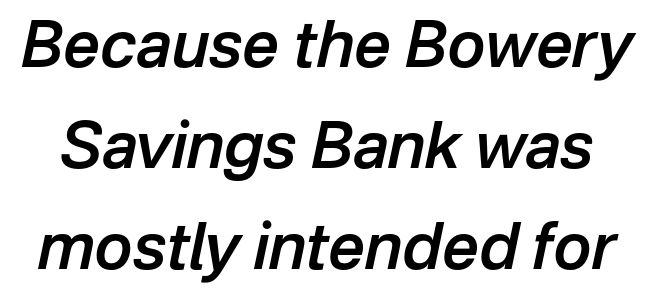
In terms of posture, this sample is oblique. Bare-footed words on every line. A fair bit of extra ink — the face is semibold, not bold. The face used here is rendered with its standard letterfit. You could not count columns in this text — the font is proportionally spaced.
